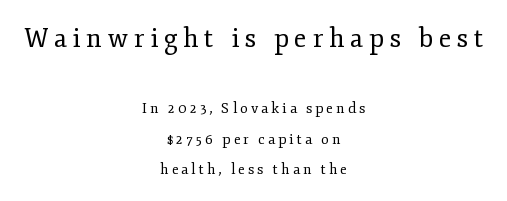
Q: Is the text bold? A: No.
Q: Is the text italic (slanted)? A: No, it is upright.
Q: Is the text underlined? A: No.
Q: How is the paragraph aligned? A: Centered.
Q: Is the spacing between letters normal or unusually wide? A: Unusually wide.
Q: Is the spacing between lines tight, normal or loose? A: Loose.
Q: Which block of text is set in a larger size, the first (top) or the second (bottom)? A: The first (top) one.
